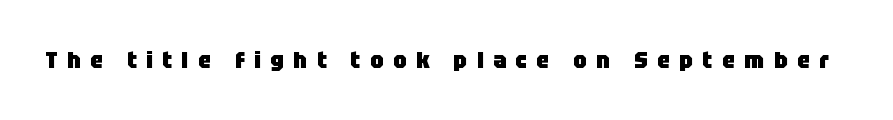
Honestly, there is no underline to notice here at all. This rendering widens character spacing well past its baseline value. Heavy-handed strokes throughout: this text is bold. Style check: upright.
